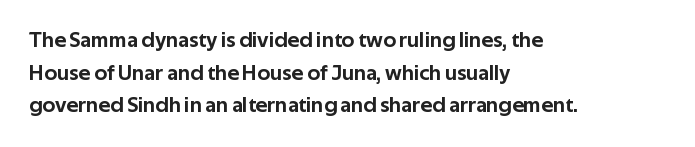
The string is rendered with underlining switched off. Successive baselines arrive at the customary interval. The paragraph shown leans on its left margin. Do the letters lean? They stand straight. The passage shown has conventional tracking throughout.
